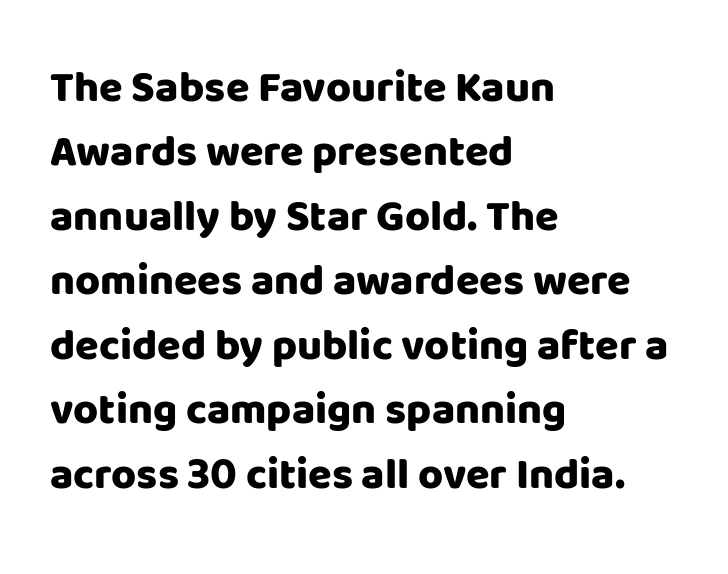
The image shows 43 px heavy sans-serif type, upright; set left-aligned, normal line spacing (1.5x), normal letter spacing, not underlined; low stroke contrast and a large x-height.
